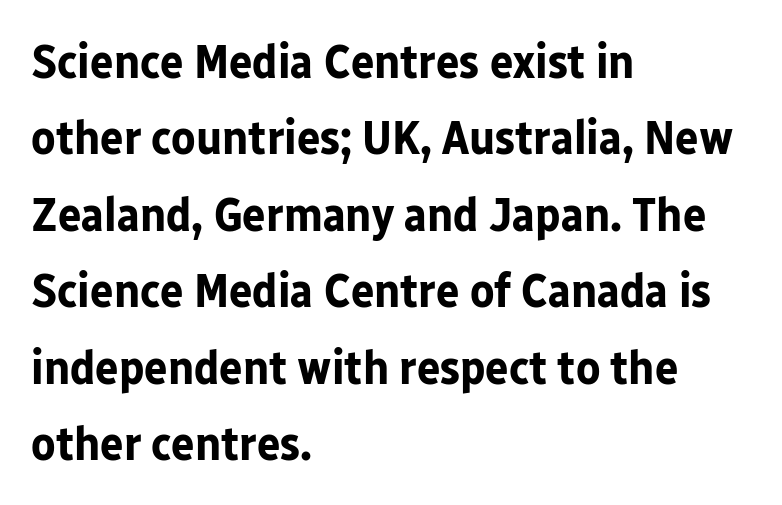
{"serif": "no", "italic": "no", "bold": "yes", "weight": "bold", "width": "normal", "stroke_contrast": "low", "x_height": "medium", "monospaced": "no", "underline": "no", "align": "left", "line_spacing": "normal", "line_spacing_ratio": 1.56, "letter_spacing": "normal", "letter_spacing_em": 0.0, "glyph_px": 49}
